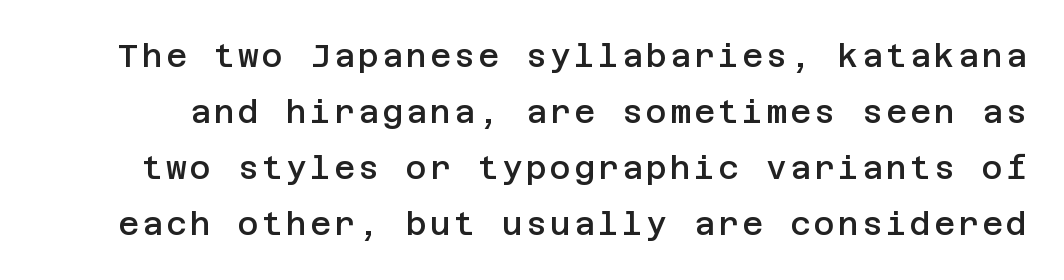
Q: Is the text bold? A: Semi-bold.
Q: Is the text italic (slanted)? A: No, it is upright.
Q: Is the typeface a serif or a sans-serif typeface? A: Sans-serif.
Q: Is the text underlined? A: No.
Q: Width (condensed, normal, or wide)? A: Normal.
Q: Stroke contrast? A: Low.
Q: x-height? A: Large.
